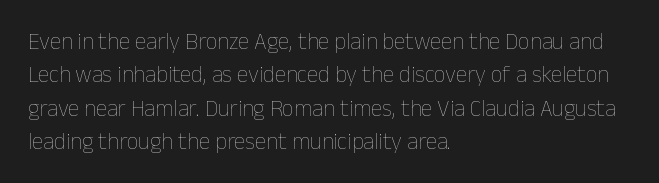
The image shows 23 px text type, upright; set left-aligned, normal line spacing (1.45x), normal letter spacing, not underlined.
